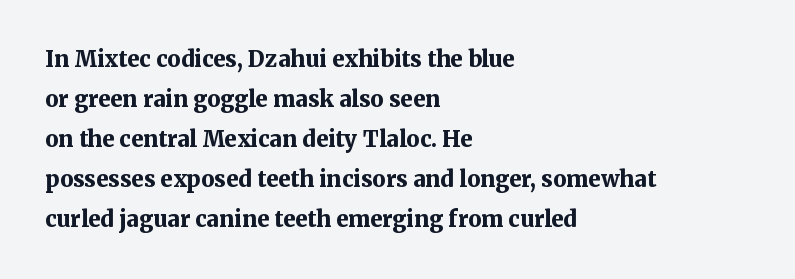
Q: Is the text bold? A: Yes.
Q: Is the text italic (slanted)? A: No, it is upright.
Q: Is the text underlined? A: No.
Q: How is the paragraph aligned? A: Left-aligned.
Q: Is the spacing between letters normal or unusually wide? A: Normal.
